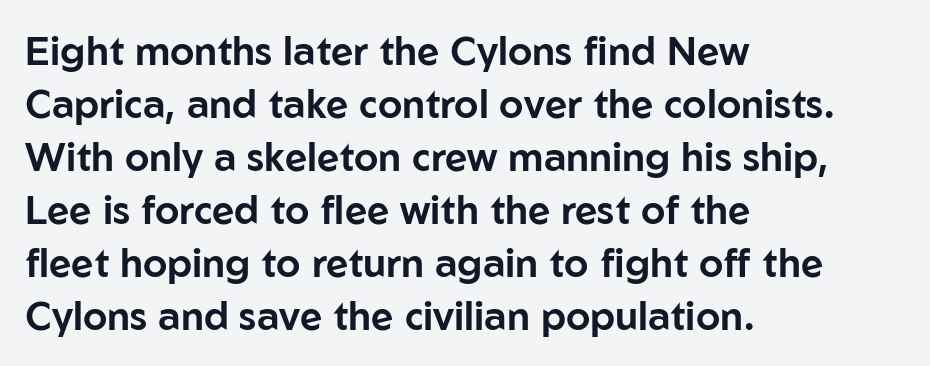
The image shows 39 px sans-serif type, upright; set left-aligned, normal line spacing (1.36x), normal letter spacing, not underlined; low stroke contrast and a medium x-height.
